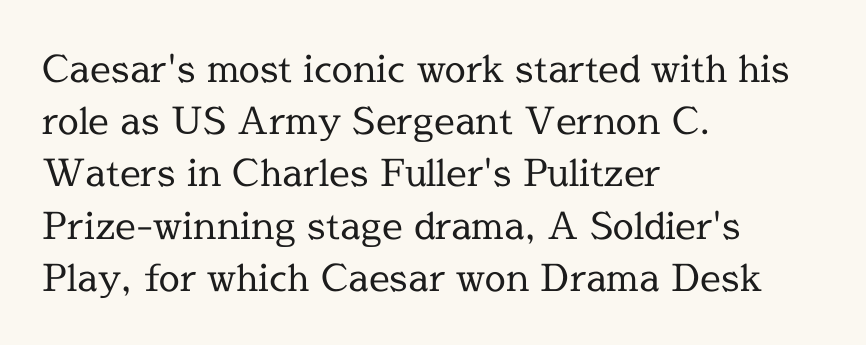
Q: Is the text bold? A: No.
Q: Is the text italic (slanted)? A: No, it is upright.
Q: Is the typeface a serif or a sans-serif typeface? A: Serif.
Q: Is the text underlined? A: No.
Q: How is the paragraph aligned? A: Left-aligned.
Q: Is the spacing between letters normal or unusually wide? A: Normal.
Q: Is the spacing between lines tight, normal or loose? A: Normal.
Q: Width (condensed, normal, or wide)? A: Normal.
Q: x-height? A: Medium.
Q: Monospaced? A: No.
